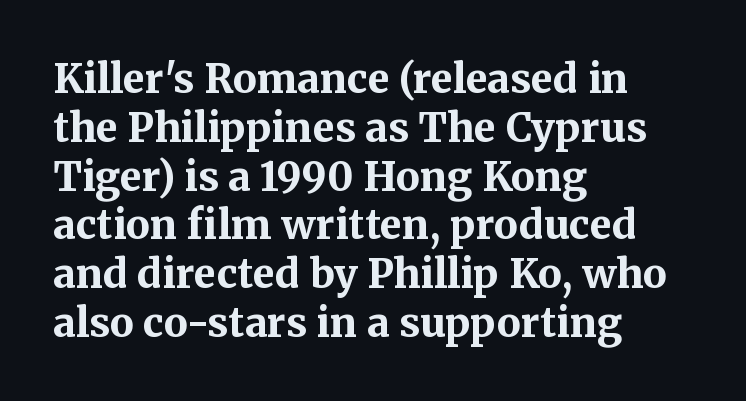
The image shows 40 px bold serif type, upright; set left-aligned, line spacing 1.22x, normal letter spacing, not underlined; medium stroke contrast and a medium x-height.
